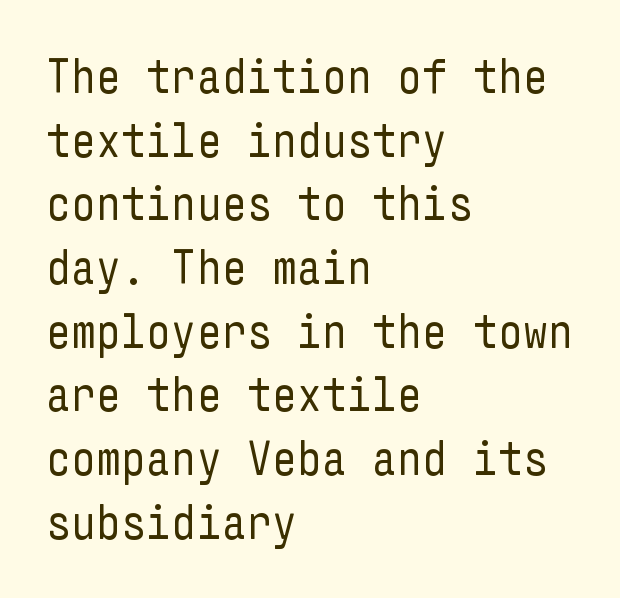
{"serif": "no", "italic": "no", "bold": "no", "weight": "regular", "width": "condensed", "stroke_contrast": "low", "x_height": "medium", "underline": "no", "align": "left", "line_spacing": "normal", "line_spacing_ratio": 1.3, "letter_spacing": "normal", "letter_spacing_em": 0.0, "glyph_px": 49}
